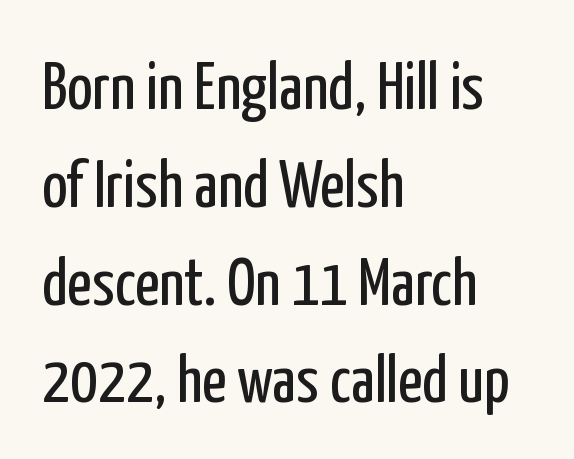
Q: Is the text bold? A: No.
Q: Is the text italic (slanted)? A: No, it is upright.
Q: Is the typeface a serif or a sans-serif typeface? A: Sans-serif.
Q: Is the text underlined? A: No.
Q: How is the paragraph aligned? A: Left-aligned.
Q: Is the spacing between letters normal or unusually wide? A: Normal.
Q: Is the spacing between lines tight, normal or loose? A: Normal.
Q: Width (condensed, normal, or wide)? A: Condensed.
Q: Stroke contrast? A: Low.
Q: x-height? A: Medium.
Q: Monospaced? A: No.
